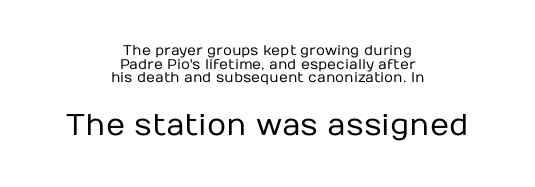
The image shows 30 px regular-weight sans-serif type, upright; set centered, tight line spacing (0.98x), normal letter spacing, not underlined; the second (bottom) block is 2.14x larger; low stroke contrast and a medium x-height.
